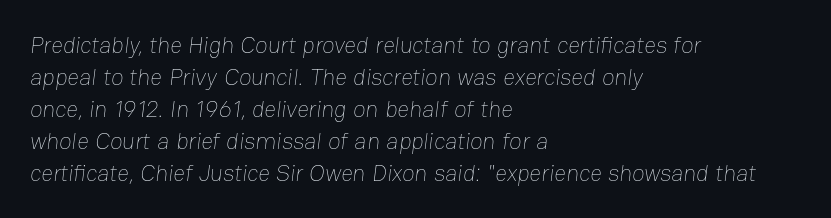
The typesetter chose a ragged-right arrangement here. Compared with typical paragraphs, the rows here are spaced about the same. Look at the tracking — it's just the regular setting, nothing added. The space beneath each line is pristine and unruled. Caption: face not bold, strokes unweighted.
